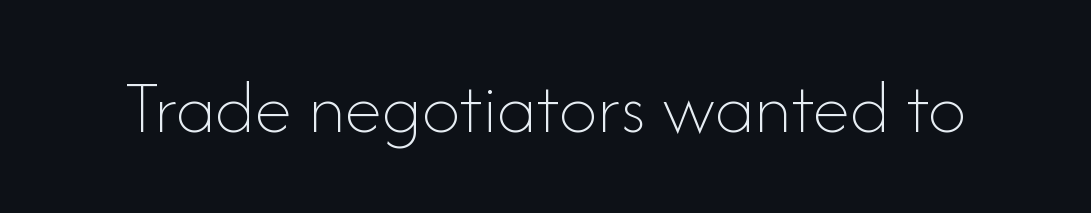
Q: Is the text bold? A: No.
Q: Is the text italic (slanted)? A: No, it is upright.
Q: Is the text underlined? A: No.
Q: Is the spacing between letters normal or unusually wide? A: Normal.
Q: Width (condensed, normal, or wide)? A: Normal.
Q: Stroke contrast? A: Low.
Q: x-height? A: Small.
Q: Monospaced? A: No.
